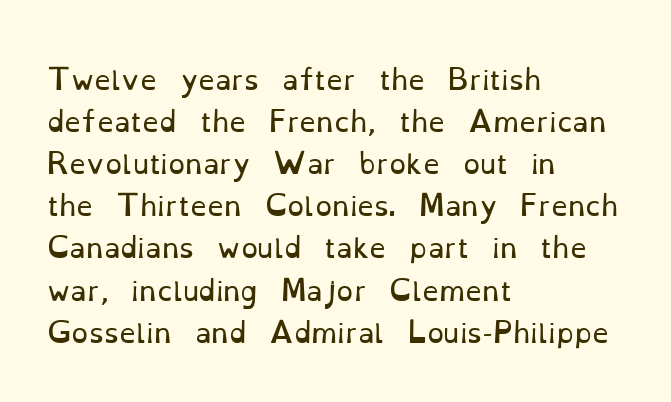
The image shows 27 px text type, upright; set left-aligned, normal line spacing (1.56x), normal letter spacing, not underlined.
